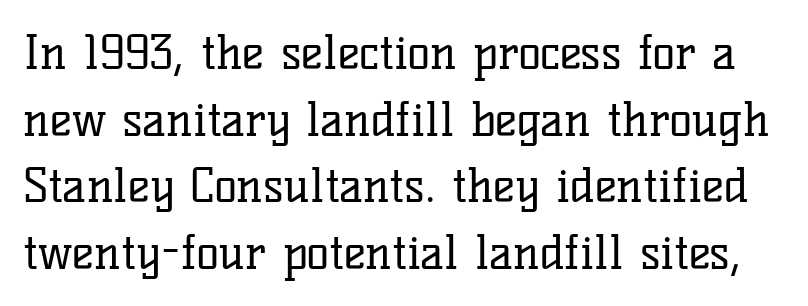
The specimen reads as upright at a glance. No letter is thick-stroked: the sample isn't bold. Varying glyph widths throughout — classic text-font behaviour. Check where the strokes stop: tiny serifs finish them off. Underlining? Definitely not there. How are the letters spaced? Ordinarily, with no added tracking.
